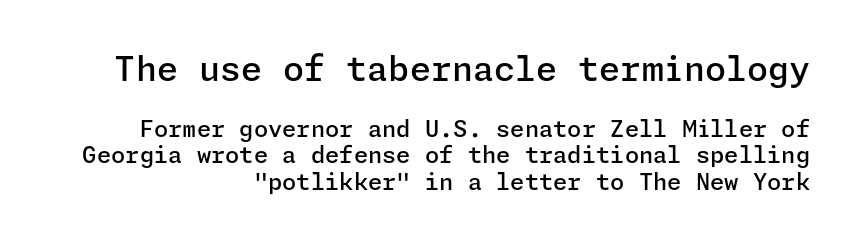
How are the letters spaced? Ordinarily, with no added tracking. If you drew a ruler down the right edge, every line would touch it. Block one is the big one; block two sits smaller underneath. Vertical strokes here are truly vertical.
